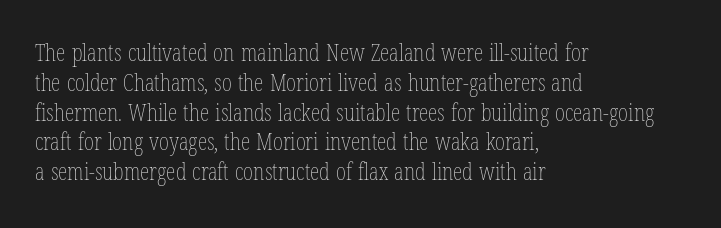
If you drew a line through each stem, it would be perfectly vertical. Tracking value appears to be zero — textbook default spacing. The rag falls on the right side of this text block. The face looks like a standard text weight, possibly lighter. The string is rendered with underlining switched off.
